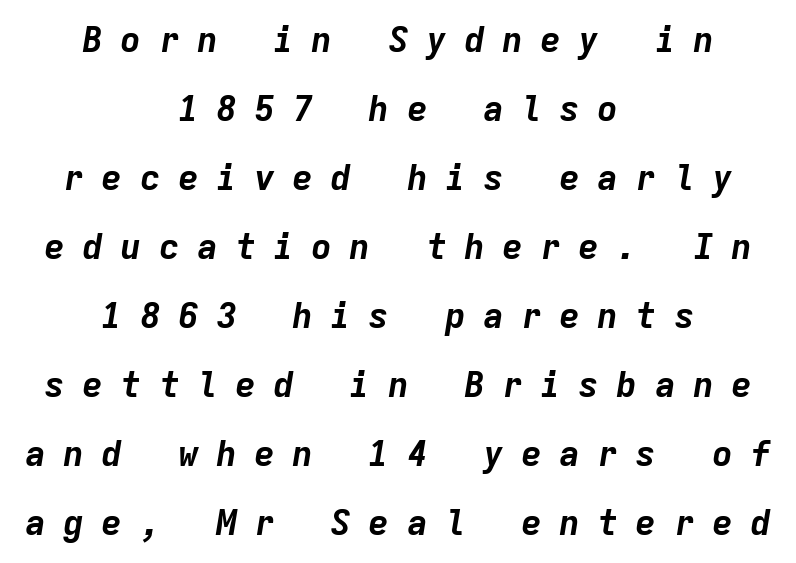
Q: Is the text bold? A: Yes.
Q: Is the text italic (slanted)? A: Yes, it leans right by about 9 degrees.
Q: Is the text underlined? A: No.
Q: How is the paragraph aligned? A: Centered.
Q: Is the spacing between letters normal or unusually wide? A: Unusually wide.
Q: Is the spacing between lines tight, normal or loose? A: Loose.
Q: Width (condensed, normal, or wide)? A: Normal.
Q: Stroke contrast? A: Low.
Q: x-height? A: Medium.
Q: Monospaced? A: Yes.
